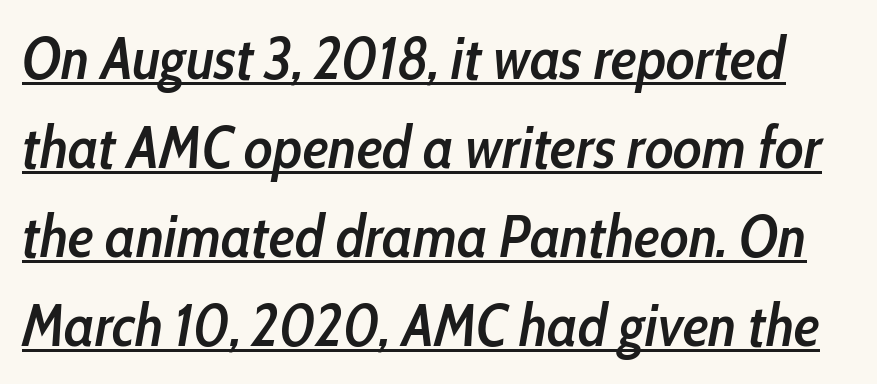
{"italic": "yes", "lean": "right", "slant_degrees": 10, "bold": "semi", "weight": "semibold", "width": "condensed", "stroke_contrast": "low", "x_height": "medium", "monospaced": "no", "underline": "yes", "line_spacing": "normal", "line_spacing_ratio": 1.51, "letter_spacing": "normal", "letter_spacing_em": 0.0, "glyph_px": 59}
